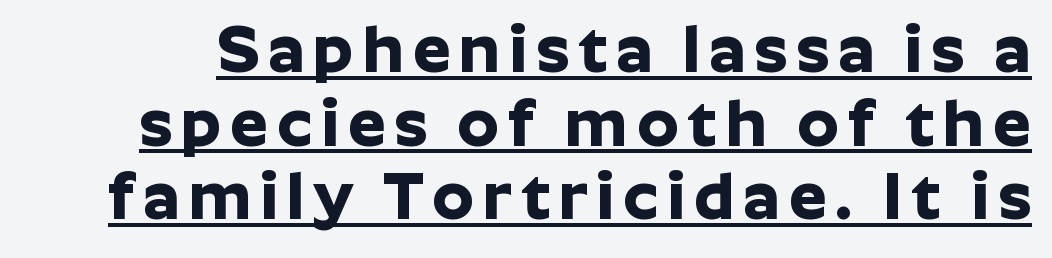
The image shows 67 px bold sans-serif type, upright; set tight line spacing (1.1x), underlined; low stroke contrast and a medium x-height.
